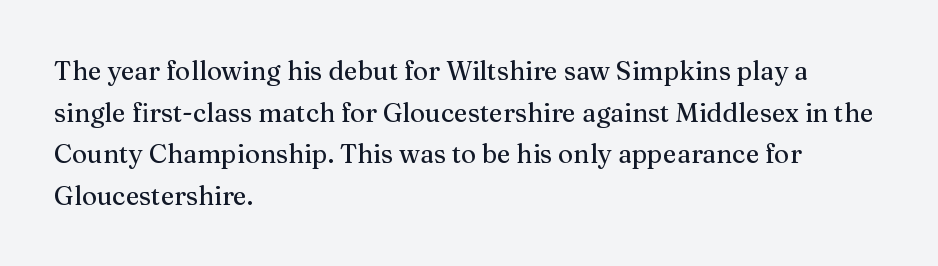
Q: Is the text italic (slanted)? A: No, it is upright.
Q: Is the text underlined? A: No.
Q: How is the paragraph aligned? A: Left-aligned.
Q: Is the spacing between letters normal or unusually wide? A: Normal.
Q: Is the spacing between lines tight, normal or loose? A: Normal.
